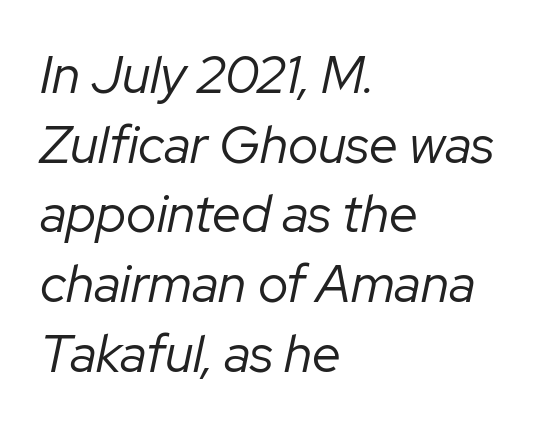
Q: Is the text bold? A: No.
Q: Is the text italic (slanted)? A: Yes, it leans right by about 12 degrees.
Q: Is the text underlined? A: No.
Q: How is the paragraph aligned? A: Left-aligned.
Q: Is the spacing between letters normal or unusually wide? A: Normal.
Q: Is the spacing between lines tight, normal or loose? A: Normal.
Q: Width (condensed, normal, or wide)? A: Normal.
Q: Stroke contrast? A: Low.
Q: x-height? A: Medium.
Q: Monospaced? A: No.
